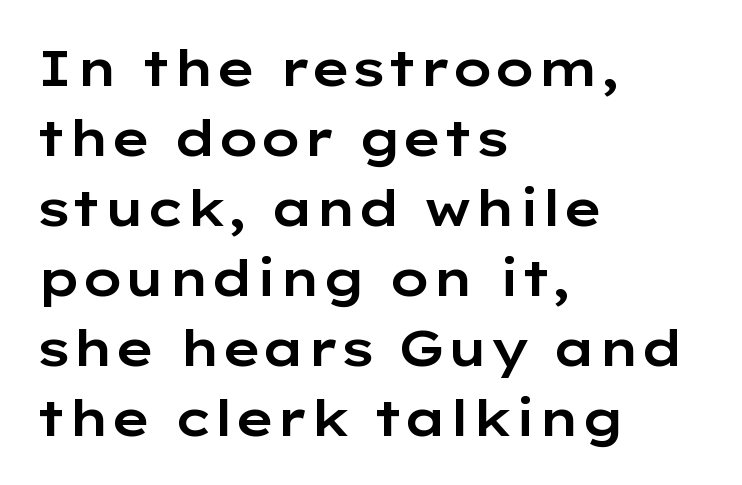
{"serif": "no", "italic": "no", "width": "wide", "stroke_contrast": "low", "x_height": "medium", "monospaced": "no", "underline": "no", "align": "left", "line_spacing": "normal", "line_spacing_ratio": 1.4, "letter_spacing": "normal", "letter_spacing_em": 0.0, "glyph_px": 50}
